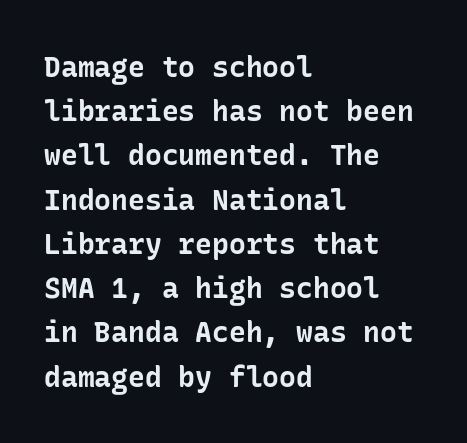
Q: Is the text bold? A: Yes.
Q: Is the text italic (slanted)? A: No, it is upright.
Q: Is the typeface a serif or a sans-serif typeface? A: Sans-serif.
Q: Is the text underlined? A: No.
Q: How is the paragraph aligned? A: Left-aligned.
Q: Is the spacing between letters normal or unusually wide? A: Normal.
Q: Is the spacing between lines tight, normal or loose? A: Normal.
Q: Width (condensed, normal, or wide)? A: Normal.
Q: Stroke contrast? A: Low.
Q: x-height? A: Medium.
